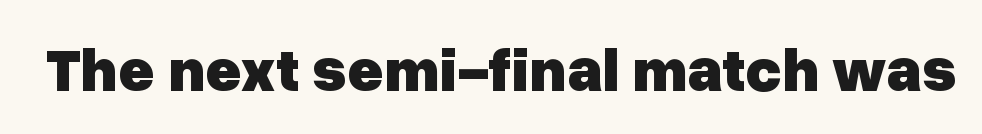
{"serif": "no", "italic": "no", "bold": "yes", "weight": "heavy", "width": "normal", "stroke_contrast": "low", "x_height": "medium", "monospaced": "no", "underline": "no", "letter_spacing": "normal", "letter_spacing_em": 0.0, "glyph_px": 62}
